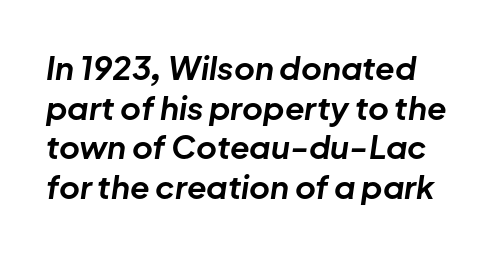
The image shows 32 px bold type, italic (leaning right); set line spacing 1.24x, normal letter spacing, not underlined; low stroke contrast and a medium x-height.
